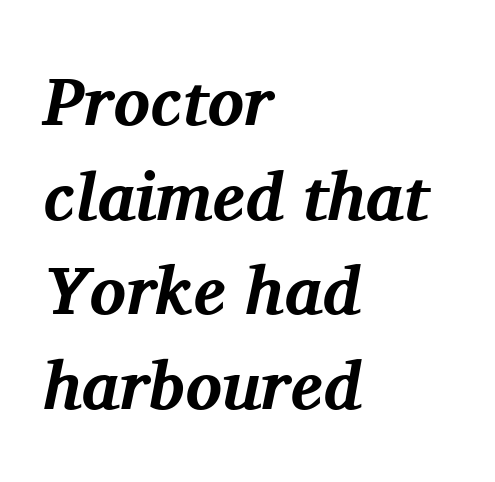
The image shows 68 px bold serif type, italic (leaning right); set left-aligned, normal line spacing (1.39x), normal letter spacing, not underlined; medium stroke contrast and a medium x-height.
